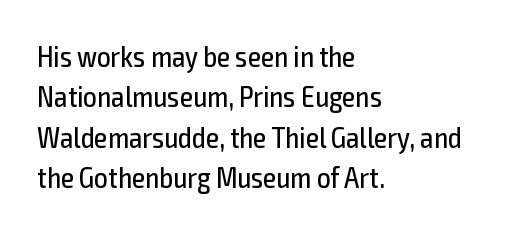
Q: Is the text bold? A: No.
Q: Is the text italic (slanted)? A: No, it is upright.
Q: Is the typeface a serif or a sans-serif typeface? A: Sans-serif.
Q: Is the text underlined? A: No.
Q: How is the paragraph aligned? A: Left-aligned.
Q: Is the spacing between letters normal or unusually wide? A: Normal.
Q: Is the spacing between lines tight, normal or loose? A: Normal.
Q: Width (condensed, normal, or wide)? A: Condensed.
Q: x-height? A: Medium.
Q: Monospaced? A: No.
